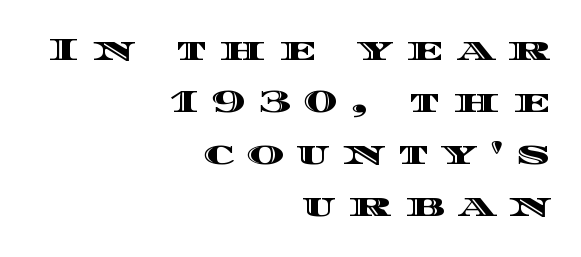
The image shows 32 px wide type, upright; set right-aligned, normal line spacing (1.63x), unusually wide letter spacing (+0.4 em), not underlined; a large x-height.
